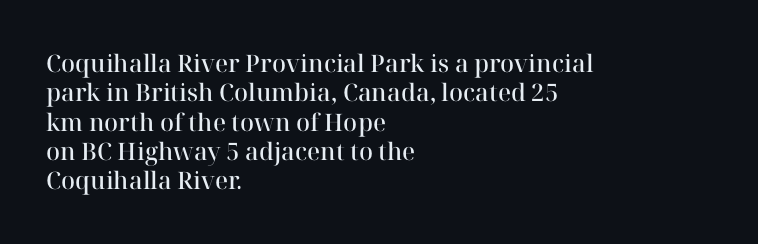
Q: Is the text bold? A: Semi-bold.
Q: Is the text italic (slanted)? A: No, it is upright.
Q: Is the text underlined? A: No.
Q: How is the paragraph aligned? A: Left-aligned.
Q: Is the spacing between letters normal or unusually wide? A: Normal.
